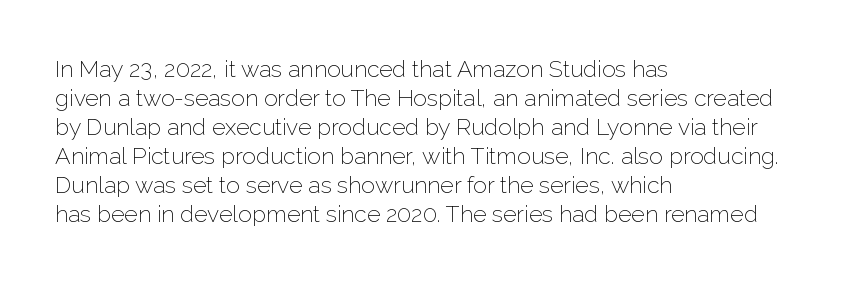
Q: Is the text bold? A: No.
Q: Is the text italic (slanted)? A: No, it is upright.
Q: Is the text underlined? A: No.
Q: How is the paragraph aligned? A: Left-aligned.
Q: Is the spacing between letters normal or unusually wide? A: Normal.
Q: Is the spacing between lines tight, normal or loose? A: Normal.
